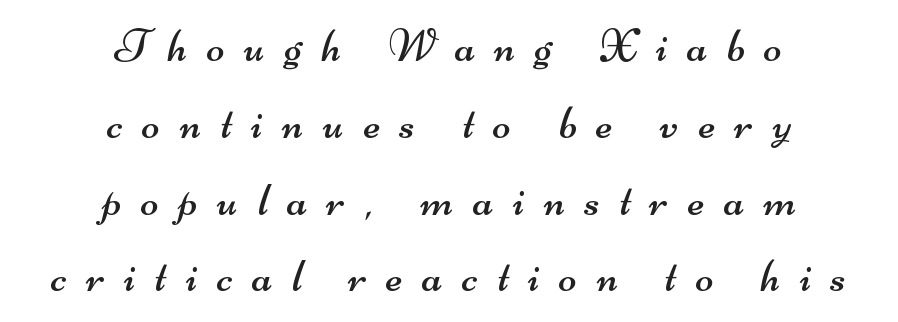
Each stroke keeps to a modest, everyday thickness or less. Reading down the block, each line starts at a different indent, mirrored at its end. The passage shown has open, widely tracked lettering throughout. The passage shown is typed in a proportional face where columns would drift. The string is rendered with underlining switched off.
